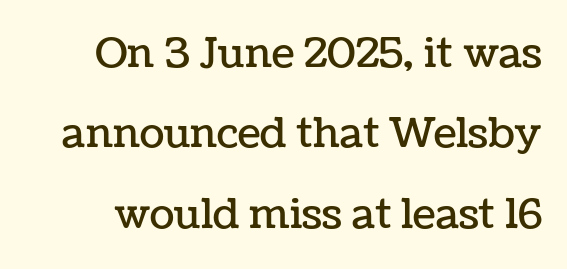
{"italic": "no", "width": "normal", "stroke_contrast": "low", "x_height": "medium", "monospaced": "no", "underline": "no", "line_spacing": "loose", "line_spacing_ratio": 1.96, "letter_spacing": "normal", "letter_spacing_em": 0.0, "glyph_px": 41}
